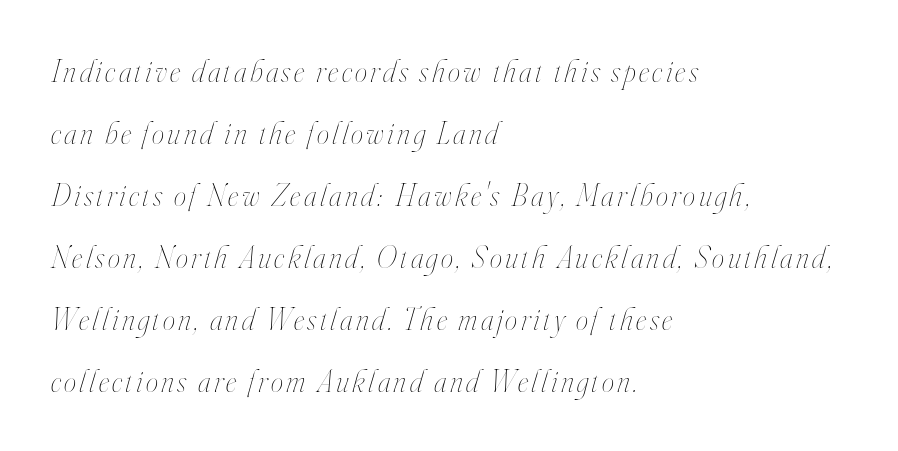
The image shows 31 px thin, condensed type, italic (leaning right); set left-aligned, loose line spacing (2.0x), not underlined; high stroke contrast and a small x-height.
